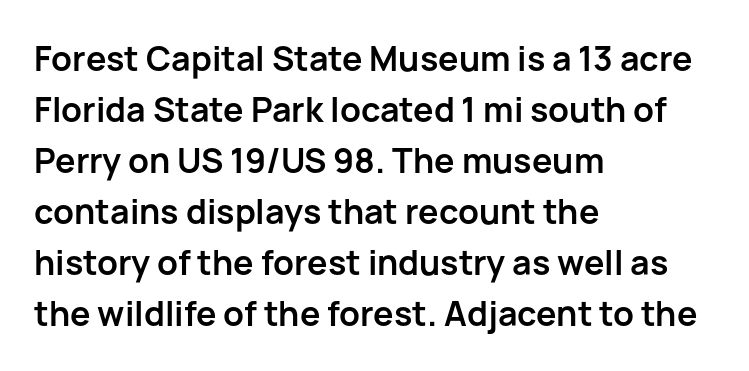
The image shows 34 px semibold sans-serif type, upright; set left-aligned, normal line spacing (1.5x), normal letter spacing, not underlined; low stroke contrast and a medium x-height.
